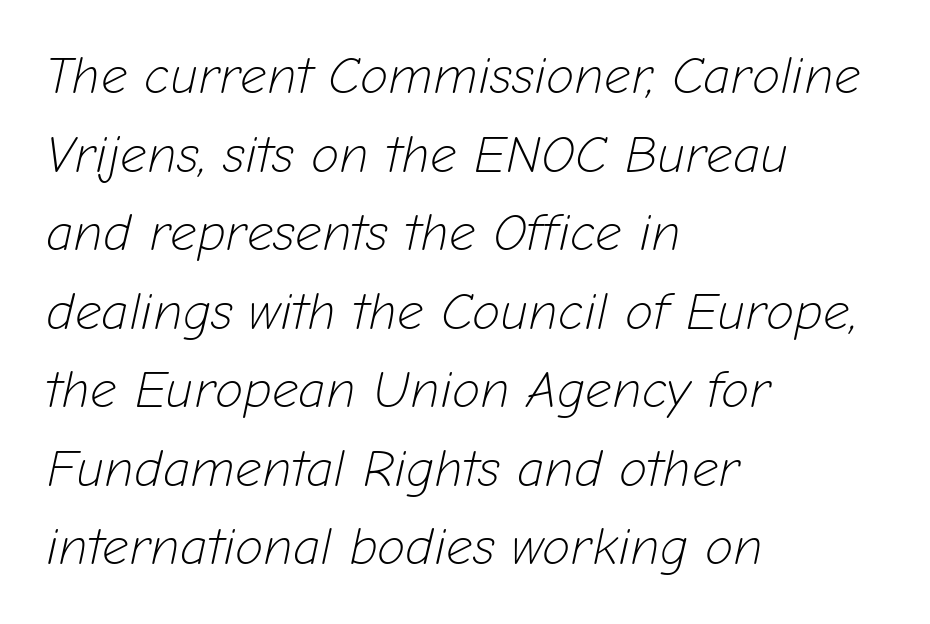
Q: Is the text bold? A: No.
Q: Is the text italic (slanted)? A: Yes, it leans right by about 12 degrees.
Q: Is the text underlined? A: No.
Q: How is the paragraph aligned? A: Left-aligned.
Q: Is the spacing between letters normal or unusually wide? A: Normal.
Q: Is the spacing between lines tight, normal or loose? A: Normal.
Q: Width (condensed, normal, or wide)? A: Normal.
Q: Stroke contrast? A: Low.
Q: x-height? A: Medium.
Q: Monospaced? A: No.
